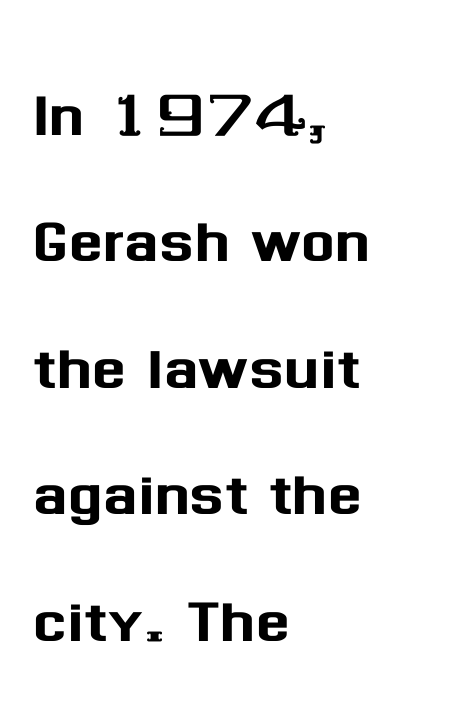
The image shows 80 px sans-serif type, upright; set left-aligned, normal line spacing (1.58x), normal letter spacing, not underlined; medium stroke contrast and a medium x-height.
